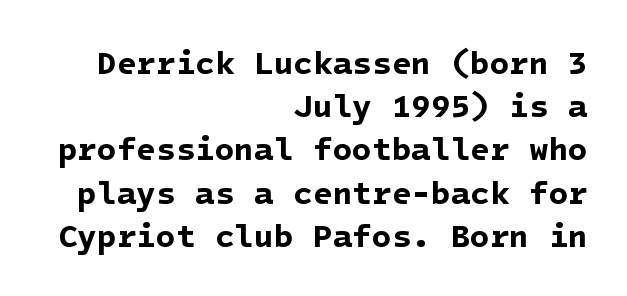
Plenty of ink on the page — the face is bold. The font family rendered here belongs to the sans-serif group. No word sits above an underline. The passage is arranged like a letterhead date or caption credit — flush right.
